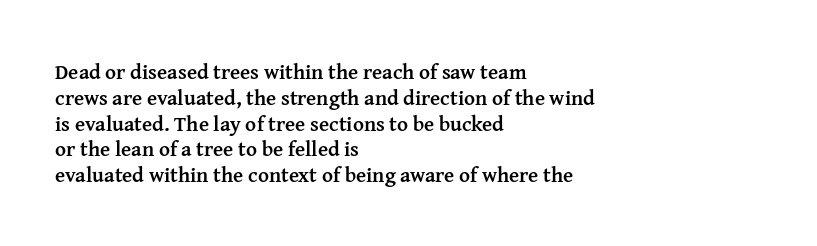
The image shows 21 px bold type, upright; set left-aligned, line spacing 1.23x, normal letter spacing, not underlined.
